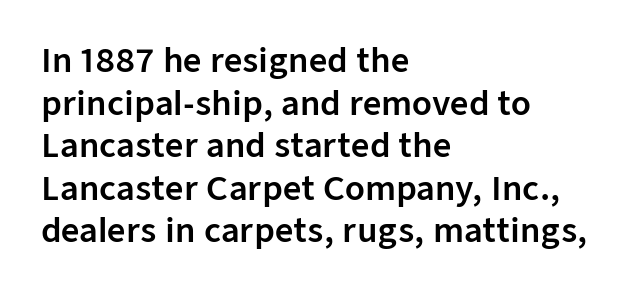
{"serif": "no", "italic": "no", "width": "normal", "stroke_contrast": "low", "x_height": "medium", "monospaced": "no", "underline": "no", "align": "left", "line_spacing": "normal", "line_spacing_ratio": 1.33, "letter_spacing": "normal", "letter_spacing_em": 0.0, "glyph_px": 32}
